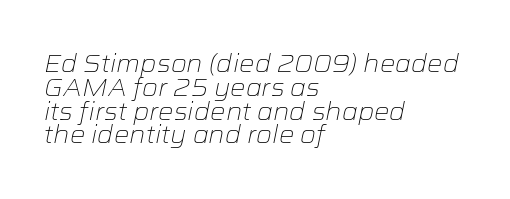
{"italic": "yes", "lean": "right", "slant_degrees": 12, "bold": "no", "underline": "no", "align": "left", "line_spacing": "tight", "line_spacing_ratio": 0.99, "letter_spacing": "normal", "letter_spacing_em": 0.0, "glyph_px": 24}
